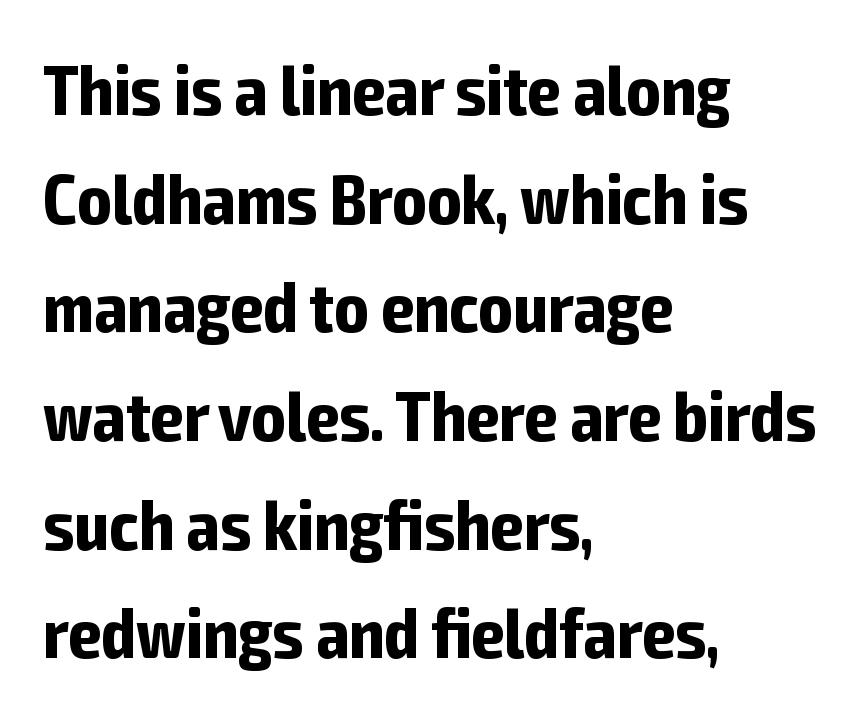
{"serif": "no", "italic": "no", "bold": "yes", "weight": "bold", "width": "condensed", "stroke_contrast": "low", "x_height": "medium", "monospaced": "no", "underline": "no", "align": "left", "line_spacing": "normal", "line_spacing_ratio": 1.53, "letter_spacing": "normal", "letter_spacing_em": 0.0, "glyph_px": 71}
